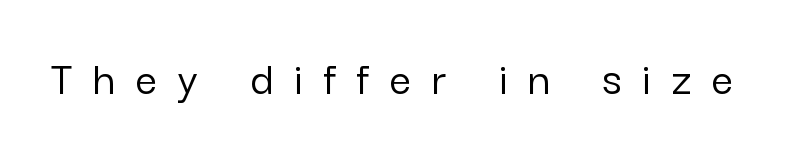
Q: Is the text italic (slanted)? A: No, it is upright.
Q: Is the typeface a serif or a sans-serif typeface? A: Sans-serif.
Q: Is the text underlined? A: No.
Q: Is the spacing between letters normal or unusually wide? A: Unusually wide.
Q: Width (condensed, normal, or wide)? A: Normal.
Q: Stroke contrast? A: Low.
Q: x-height? A: Medium.
Q: Monospaced? A: No.
